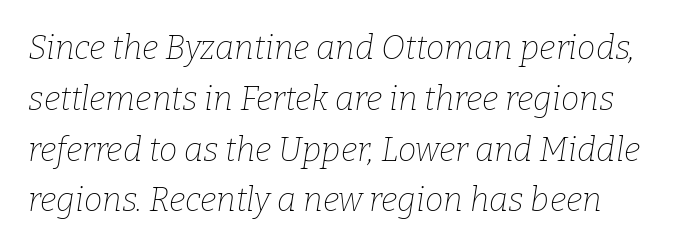
Students, observe: this is what conventionally led text looks like. These lines are rendered in a variable-pitch font. Each letter's strokes conclude with small projecting serifs. The font is comparable to plain body text, perhaps lighter. Look at the tracking — it's just the regular setting, nothing added. Rule under the text: the space is simply empty.
